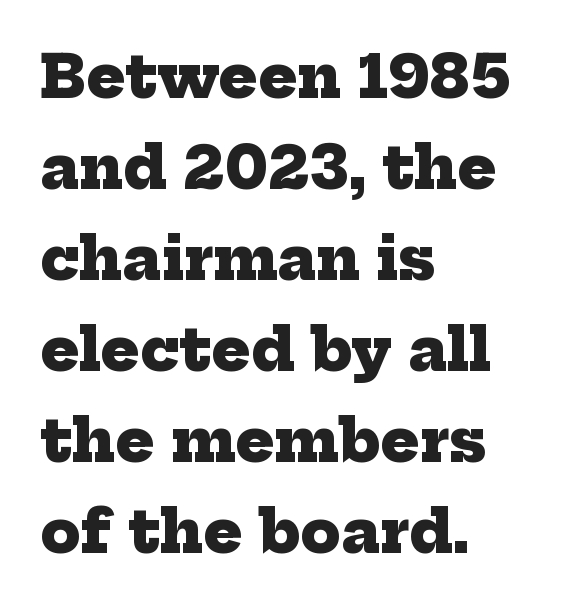
The image shows 58 px heavy serif type; set left-aligned, normal line spacing (1.57x), normal letter spacing, not underlined; low stroke contrast and a medium x-height.
